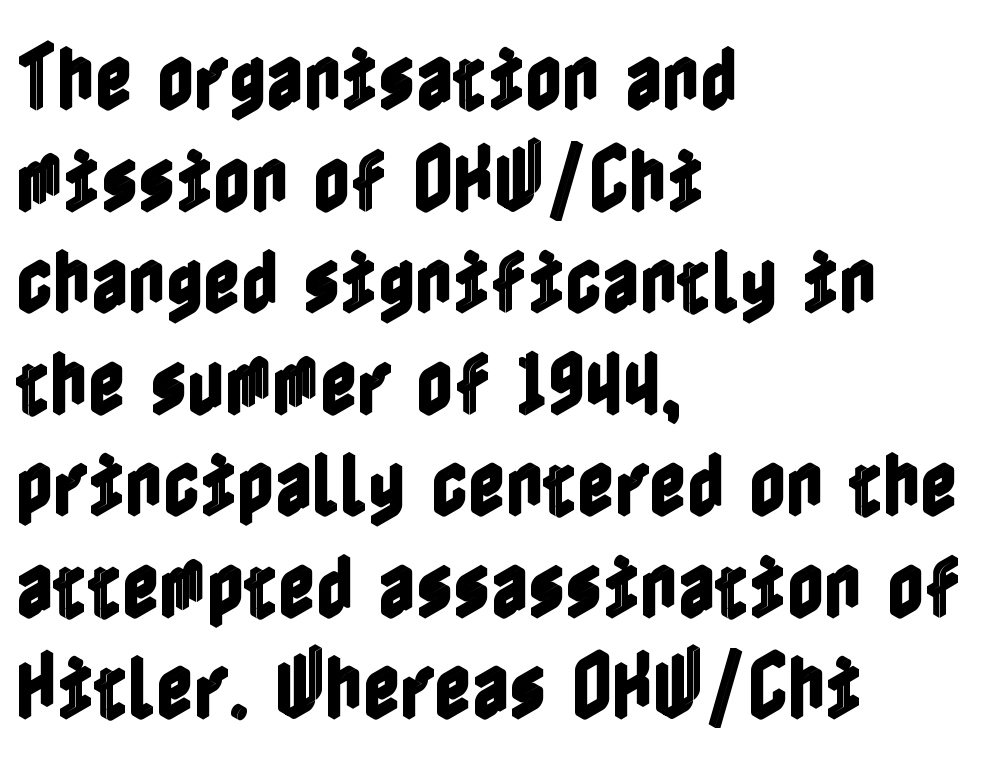
The image shows 72 px condensed type, upright; set left-aligned, normal line spacing (1.41x), normal letter spacing, not underlined; a medium x-height.
